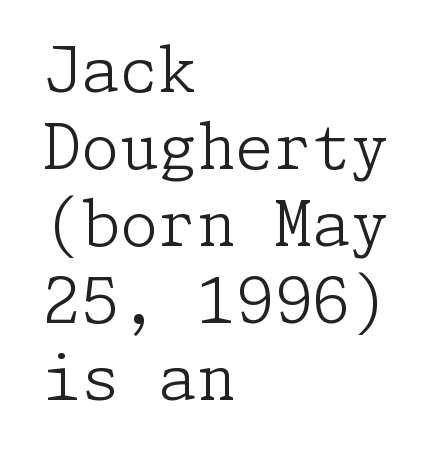
Q: Is the text bold? A: No.
Q: Is the text italic (slanted)? A: No, it is upright.
Q: Is the typeface a serif or a sans-serif typeface? A: Serif.
Q: Is the text underlined? A: No.
Q: How is the paragraph aligned? A: Left-aligned.
Q: Is the spacing between letters normal or unusually wide? A: Normal.
Q: Width (condensed, normal, or wide)? A: Normal.
Q: Stroke contrast? A: Low.
Q: x-height? A: Medium.
